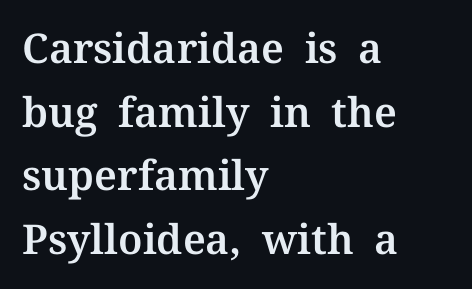
The image shows 41 px serif type, upright; set left-aligned, normal line spacing (1.55x), normal letter spacing, not underlined; medium stroke contrast and a medium x-height.
